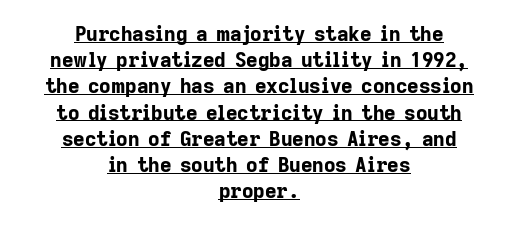
{"italic": "no", "bold": "yes", "underline": "yes", "align": "center", "line_spacing": "normal", "line_spacing_ratio": 1.31, "letter_spacing": "normal", "letter_spacing_em": 0.0, "glyph_px": 20}
